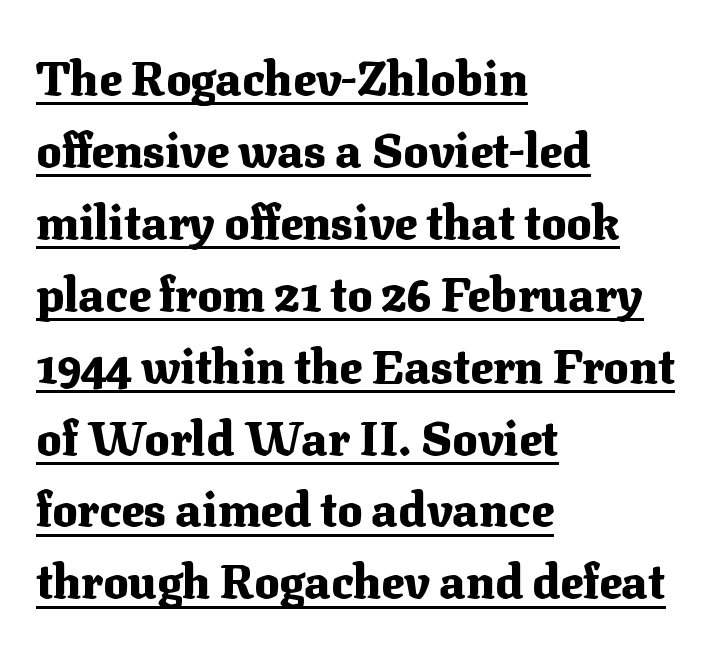
Q: Is the text bold? A: Yes.
Q: Is the text italic (slanted)? A: No, it is upright.
Q: Is the typeface a serif or a sans-serif typeface? A: Serif.
Q: Is the text underlined? A: Yes.
Q: How is the paragraph aligned? A: Left-aligned.
Q: Is the spacing between letters normal or unusually wide? A: Normal.
Q: Is the spacing between lines tight, normal or loose? A: Normal.
Q: Width (condensed, normal, or wide)? A: Normal.
Q: Stroke contrast? A: Medium.
Q: x-height? A: Medium.
Q: Monospaced? A: No.
